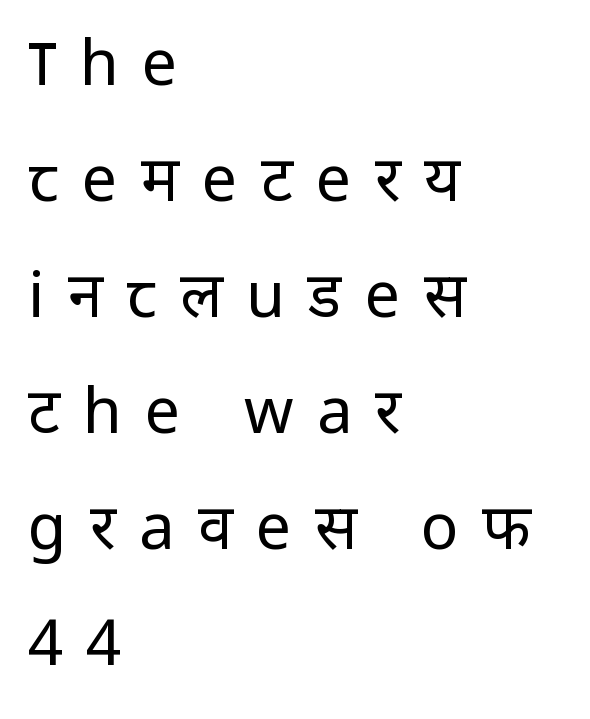
{"serif": "no", "italic": "no", "bold": "no", "weight": "regular", "width": "normal", "stroke_contrast": "low", "x_height": "medium", "monospaced": "no", "underline": "no", "align": "left", "line_spacing_ratio": 1.84, "letter_spacing": "wide", "letter_spacing_em": 0.37, "glyph_px": 63}
